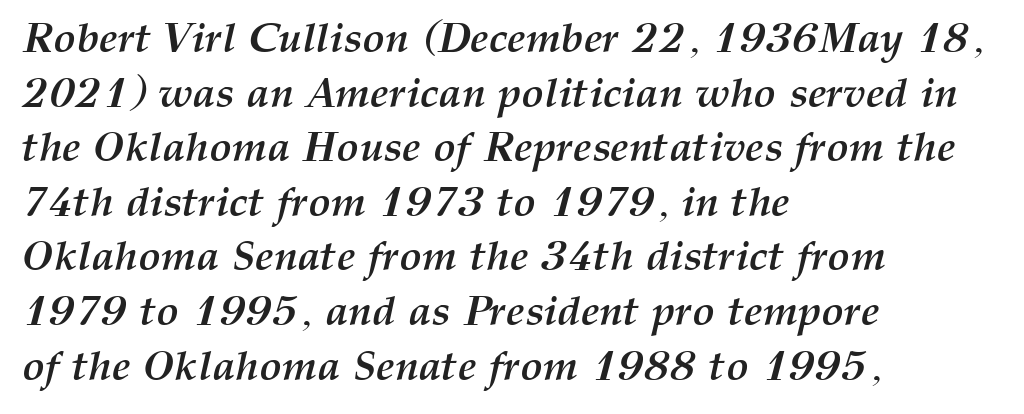
The paragraph shown leans on its left margin. The text carries the slant typical of an italic or oblique font. Rule under the text: the space is simply empty. The leading is moderate, giving the passage an even texture.
